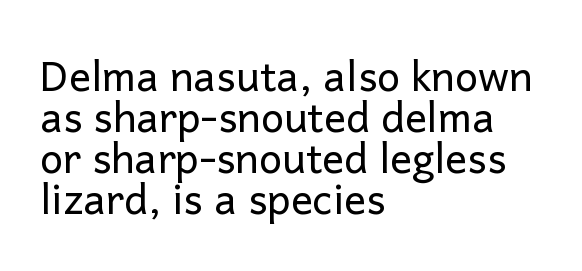
Q: Is the text bold? A: No.
Q: Is the text italic (slanted)? A: No, it is upright.
Q: Is the typeface a serif or a sans-serif typeface? A: Sans-serif.
Q: Is the text underlined? A: No.
Q: How is the paragraph aligned? A: Left-aligned.
Q: Is the spacing between letters normal or unusually wide? A: Normal.
Q: Is the spacing between lines tight, normal or loose? A: Tight.
Q: Width (condensed, normal, or wide)? A: Normal.
Q: Stroke contrast? A: Low.
Q: x-height? A: Medium.
Q: Monospaced? A: No.
